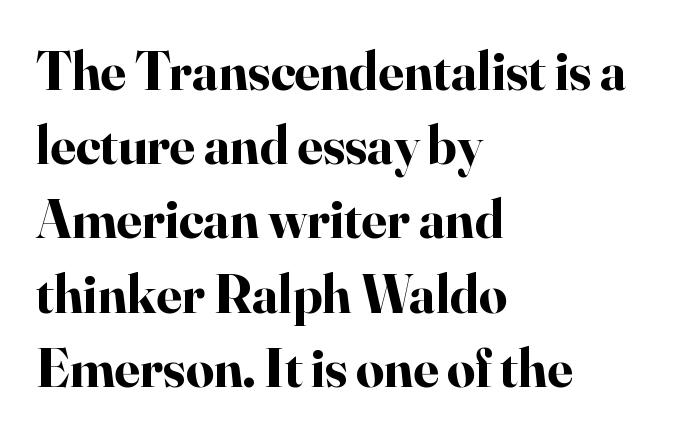
{"serif": "yes", "italic": "no", "bold": "yes", "weight": "bold", "width": "normal", "stroke_contrast": "high", "x_height": "small", "monospaced": "no", "underline": "no", "align": "left", "line_spacing": "normal", "line_spacing_ratio": 1.35, "letter_spacing": "normal", "letter_spacing_em": 0.0, "glyph_px": 55}
